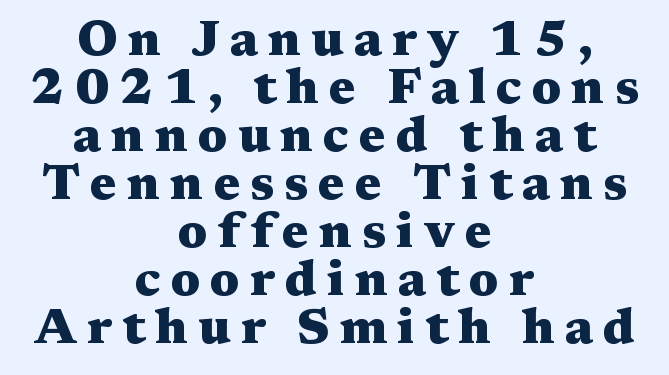
Q: Is the text bold? A: Yes.
Q: Is the text italic (slanted)? A: No, it is upright.
Q: Is the typeface a serif or a sans-serif typeface? A: Serif.
Q: Is the text underlined? A: No.
Q: How is the paragraph aligned? A: Centered.
Q: Is the spacing between letters normal or unusually wide? A: Unusually wide.
Q: Is the spacing between lines tight, normal or loose? A: Tight.
Q: Width (condensed, normal, or wide)? A: Wide.
Q: Stroke contrast? A: Medium.
Q: x-height? A: Medium.
Q: Monospaced? A: No.
